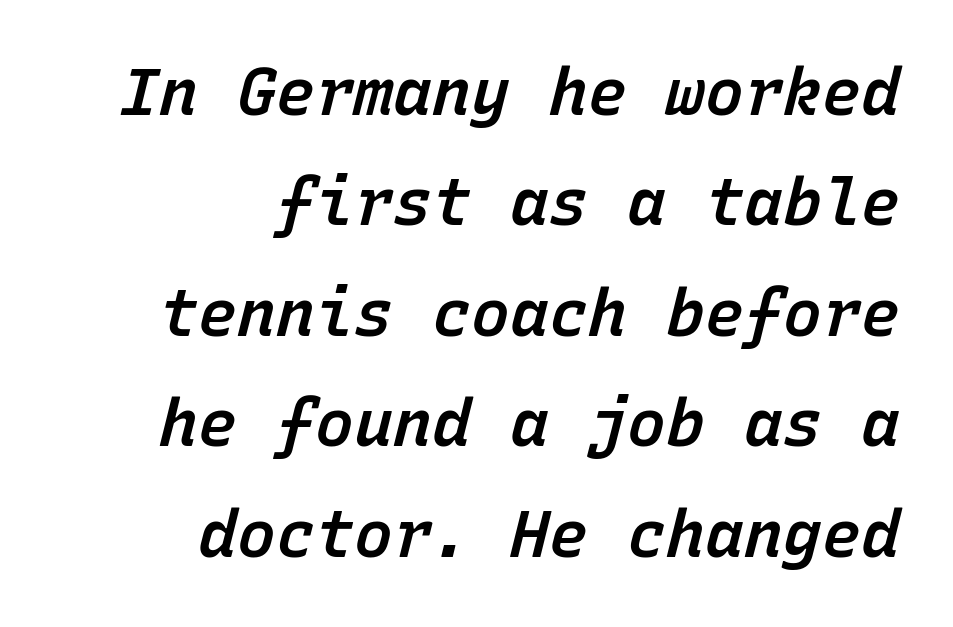
The image shows 65 px semibold type, italic (leaning right), monospaced; set right-aligned, normal line spacing (1.7x), normal letter spacing, not underlined; low stroke contrast and a medium x-height.
